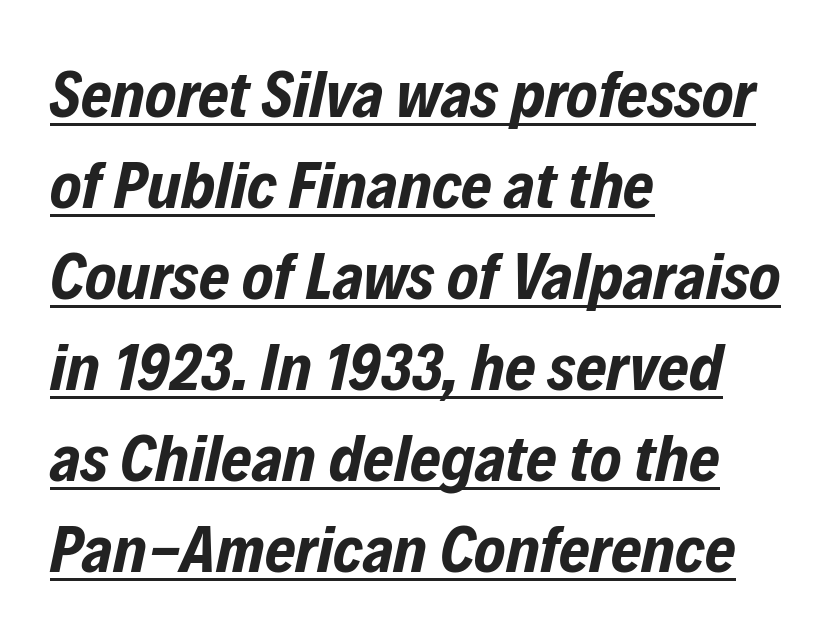
The letters advance in unequal steps, a hallmark of proportional type. In CSS terms this would be text-align: left. Stroke thickness is high; the sample reads as a true bold. Nothing unusual about the tracking: characters are spaced as the font intends. The rendering uses a moderate line-height, typical for paragraphs. Somebody hit Ctrl+U on this one — the words are underlined.
